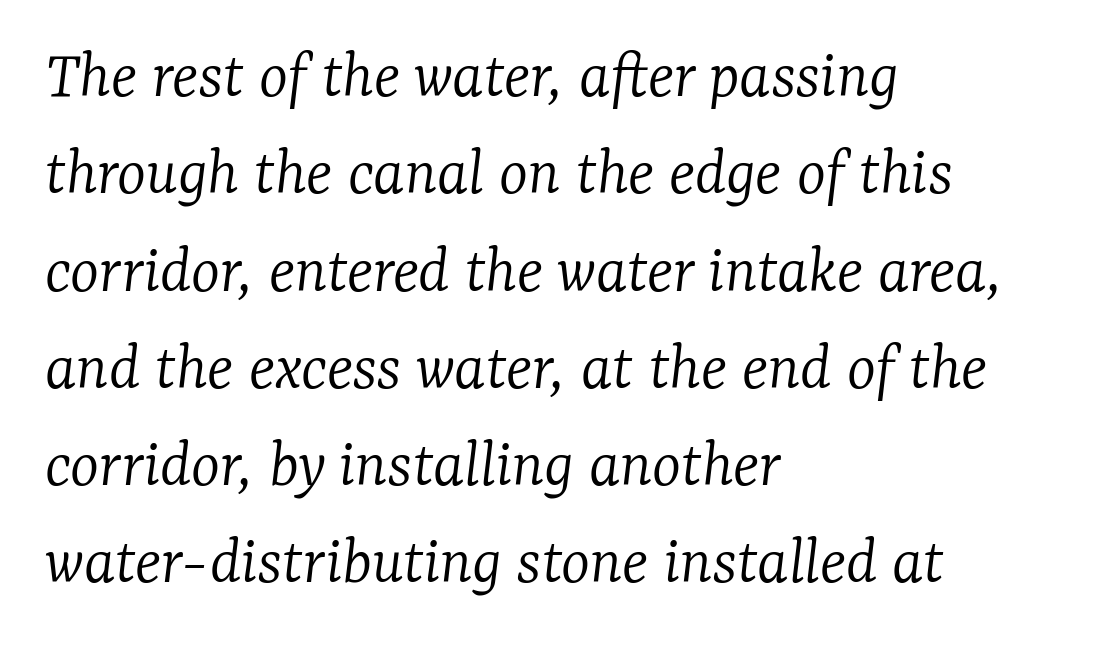
The image shows 69 px light serif type, italic (leaning right); set left-aligned, normal line spacing (1.41x), normal letter spacing, not underlined; low stroke contrast and a medium x-height.
